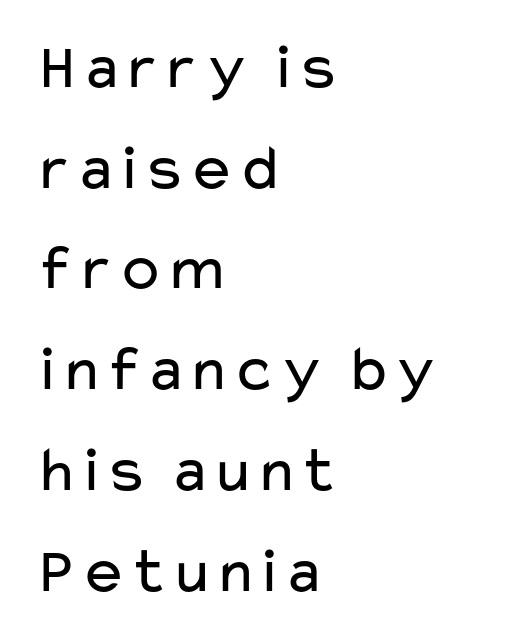
The image shows 65 px regular-weight, wide sans-serif type, upright; set left-aligned, normal line spacing (1.55x), normal letter spacing, not underlined; low stroke contrast and a medium x-height.
